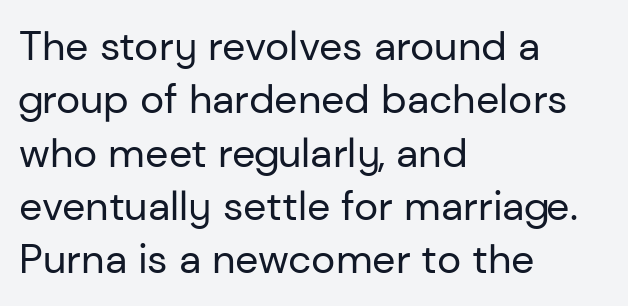
{"serif": "no", "italic": "no", "bold": "no", "weight": "regular", "width": "normal", "stroke_contrast": "low", "x_height": "medium", "monospaced": "no", "underline": "no", "align": "left", "line_spacing": "normal", "line_spacing_ratio": 1.3, "letter_spacing": "normal", "letter_spacing_em": 0.0, "glyph_px": 41}
